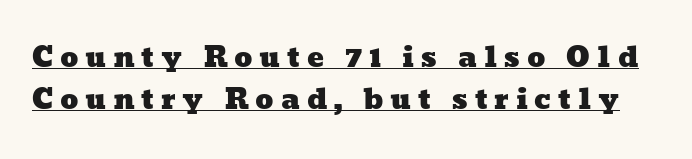
Horizontal bands of white between lines are of average thickness. Each letter keeps its own natural width here, so spacing adapts to shape. In terms of letterspacing, this is a distinctly airy, spread setting. These characters rest on top of a visible drawn line.
